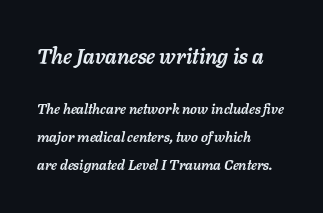
{"italic": "yes", "lean": "right", "slant_degrees": 11, "bold": "yes", "underline": "no", "align": "left", "line_spacing": "loose", "line_spacing_ratio": 2.01, "letter_spacing": "normal", "letter_spacing_em": 0.0, "larger_block": "first", "size_ratio": 1.5, "glyph_px": 21}
